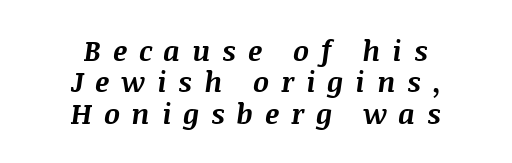
{"italic": "yes", "lean": "right", "slant_degrees": 8, "bold": "yes", "weight": "bold", "width": "normal", "stroke_contrast": "medium", "x_height": "large", "monospaced": "no", "underline": "no", "align": "center", "line_spacing": "tight", "line_spacing_ratio": 1.12, "letter_spacing": "wide", "letter_spacing_em": 0.42, "glyph_px": 28}
